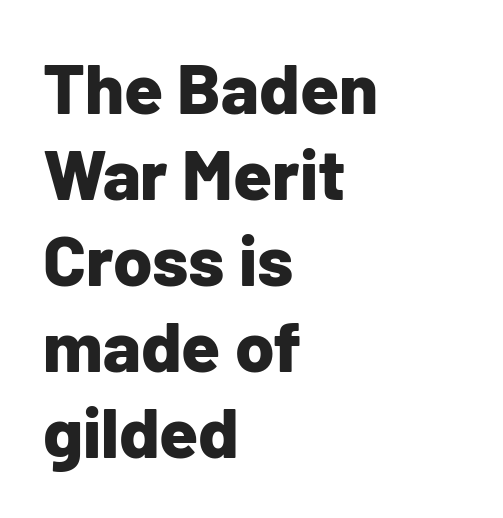
What stands out about the letter spacing? Nothing — it is the standard amount. Nothing sits at the stroke ends, so this counts as sans-serif. The compositor pushed each line to the left boundary. This sample uses an upright cut, with every glyph sitting square on the baseline.
